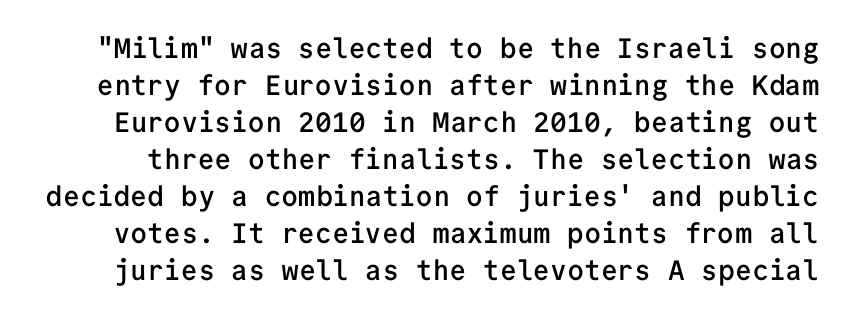
{"serif": "no", "italic": "no", "bold": "semi", "weight": "semibold", "width": "normal", "stroke_contrast": "low", "x_height": "medium", "monospaced": "yes", "underline": "no", "line_spacing": "normal", "line_spacing_ratio": 1.32, "letter_spacing": "normal", "letter_spacing_em": 0.0, "glyph_px": 28}
